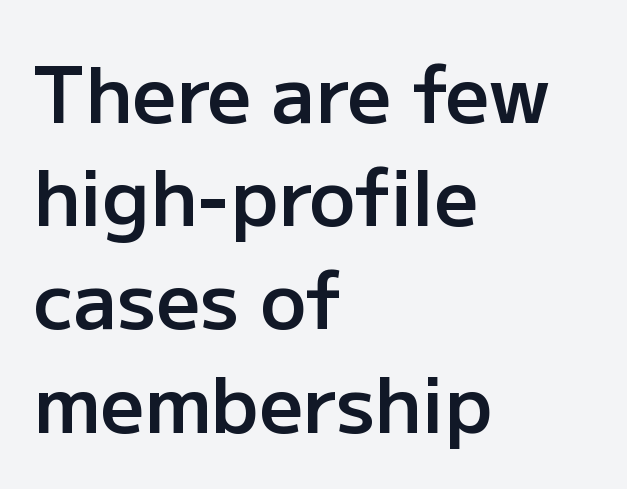
{"serif": "no", "italic": "no", "bold": "semi", "weight": "semibold", "width": "normal", "stroke_contrast": "low", "x_height": "medium", "monospaced": "no", "underline": "no", "align": "left", "line_spacing": "normal", "line_spacing_ratio": 1.34, "letter_spacing": "normal", "letter_spacing_em": 0.0, "glyph_px": 77}
